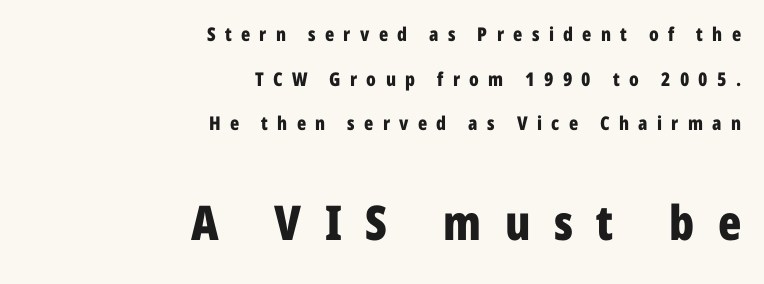
Q: Is the text bold? A: Yes.
Q: Is the text italic (slanted)? A: No, it is upright.
Q: Is the typeface a serif or a sans-serif typeface? A: Sans-serif.
Q: Is the text underlined? A: No.
Q: How is the paragraph aligned? A: Right-aligned.
Q: Is the spacing between letters normal or unusually wide? A: Unusually wide.
Q: Is the spacing between lines tight, normal or loose? A: Loose.
Q: Which block of text is set in a larger size, the first (top) or the second (bottom)? A: The second (bottom) one.
Q: Width (condensed, normal, or wide)? A: Condensed.
Q: Stroke contrast? A: Low.
Q: x-height? A: Medium.
Q: Monospaced? A: No.
